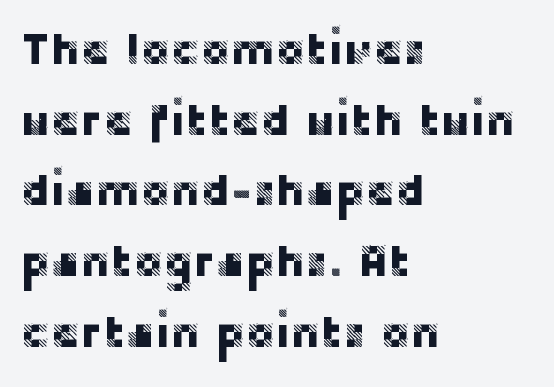
{"serif": "no", "italic": "no", "width": "normal", "stroke_contrast": "low", "x_height": "large", "monospaced": "no", "underline": "no", "align": "left", "line_spacing": "normal", "line_spacing_ratio": 1.57, "letter_spacing": "normal", "letter_spacing_em": 0.0, "glyph_px": 45}
